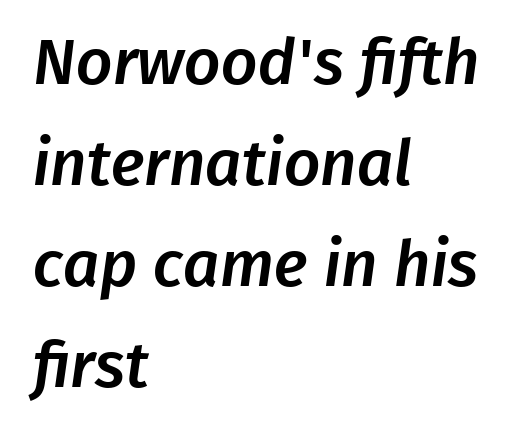
Q: Is the typeface a serif or a sans-serif typeface? A: Sans-serif.
Q: Is the text underlined? A: No.
Q: How is the paragraph aligned? A: Left-aligned.
Q: Is the spacing between letters normal or unusually wide? A: Normal.
Q: Is the spacing between lines tight, normal or loose? A: Normal.
Q: Width (condensed, normal, or wide)? A: Normal.
Q: Stroke contrast? A: Low.
Q: x-height? A: Medium.
Q: Monospaced? A: No.
